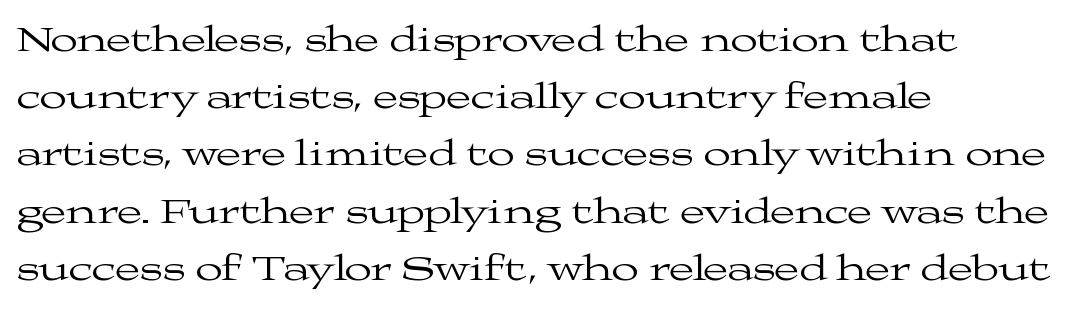
The image shows 36 px regular-weight, wide serif type, upright; set left-aligned, normal line spacing (1.59x), normal letter spacing, not underlined; medium stroke contrast and a medium x-height.
